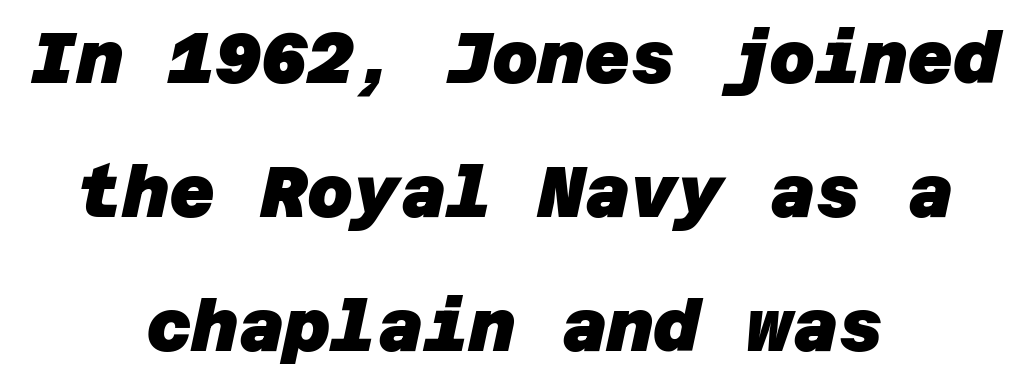
Font category for this specimen: sans-serif. The strip under each line holds only bare page. Bold? Absolutely — the strokes are thick and heavy. Short and long lines alike share a common midpoint.
